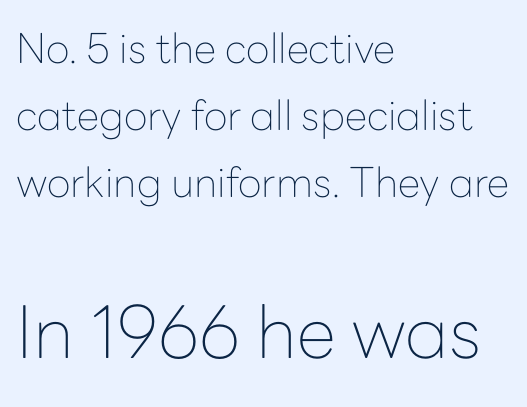
{"serif": "no", "italic": "no", "bold": "no", "weight": "thin", "width": "normal", "stroke_contrast": "low", "x_height": "medium", "monospaced": "no", "underline": "no", "align": "left", "line_spacing": "normal", "line_spacing_ratio": 1.64, "letter_spacing": "normal", "letter_spacing_em": 0.0, "larger_block": "second", "size_ratio": 1.76, "glyph_px": 72}
